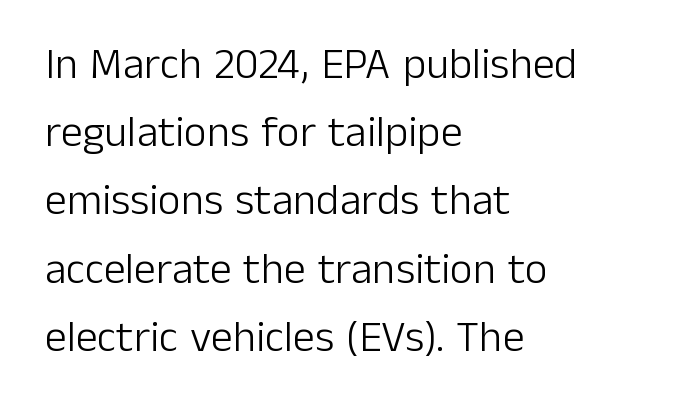
{"serif": "no", "italic": "no", "bold": "no", "weight": "light", "width": "normal", "stroke_contrast": "low", "x_height": "medium", "monospaced": "no", "underline": "no", "align": "left", "line_spacing": "normal", "line_spacing_ratio": 1.55, "letter_spacing": "normal", "letter_spacing_em": 0.0, "glyph_px": 44}
